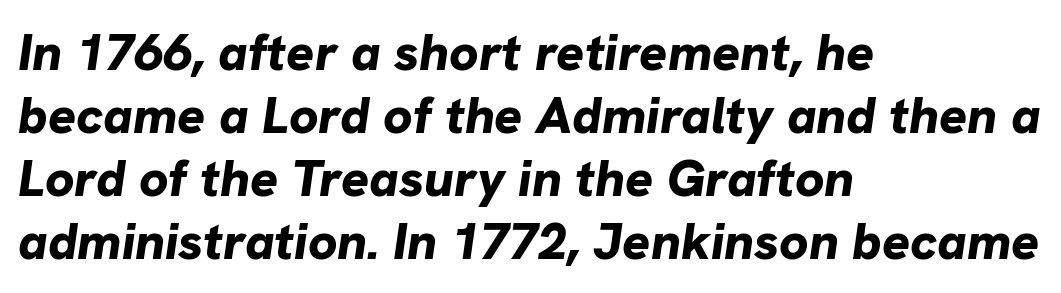
{"italic": "yes", "lean": "right", "slant_degrees": 8, "bold": "yes", "weight": "bold", "width": "normal", "stroke_contrast": "low", "x_height": "medium", "monospaced": "no", "underline": "no", "align": "left", "line_spacing_ratio": 1.21, "letter_spacing": "normal", "letter_spacing_em": 0.0, "glyph_px": 52}
